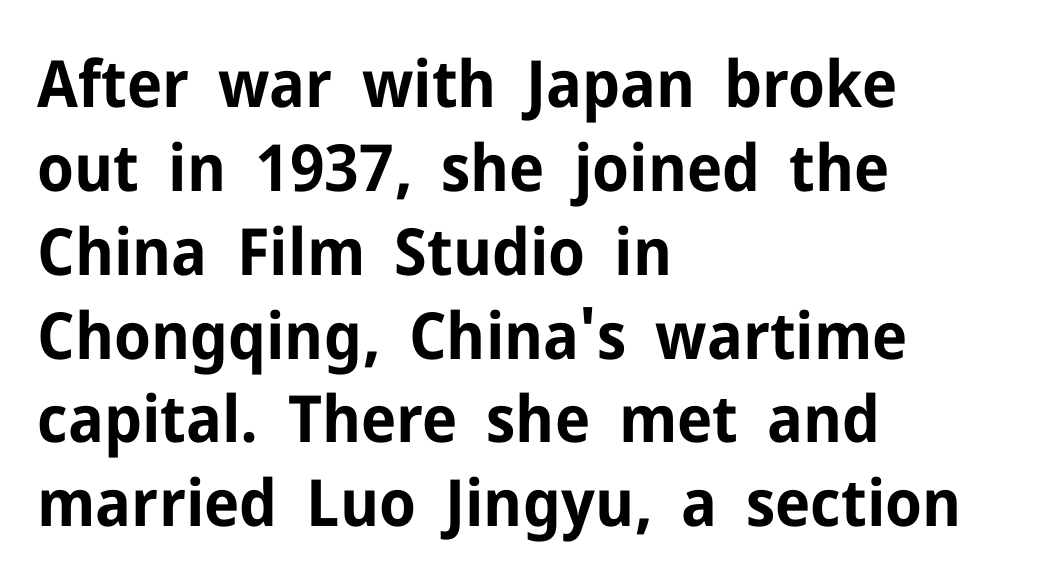
The image shows 65 px bold sans-serif type, upright; set left-aligned, normal line spacing (1.29x), normal letter spacing, not underlined; low stroke contrast and a medium x-height.
